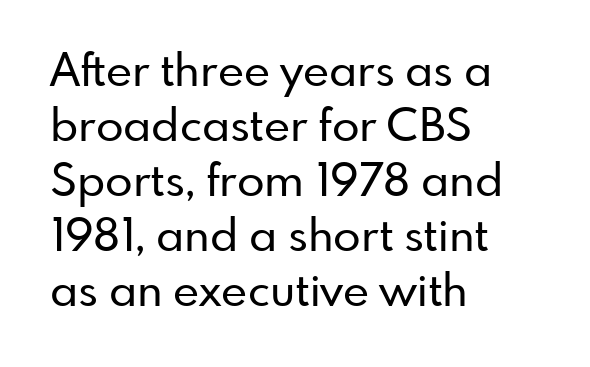
Q: Is the text italic (slanted)? A: No, it is upright.
Q: Is the typeface a serif or a sans-serif typeface? A: Sans-serif.
Q: Is the text underlined? A: No.
Q: How is the paragraph aligned? A: Left-aligned.
Q: Is the spacing between letters normal or unusually wide? A: Normal.
Q: Width (condensed, normal, or wide)? A: Normal.
Q: Stroke contrast? A: Low.
Q: x-height? A: Small.
Q: Monospaced? A: No.
